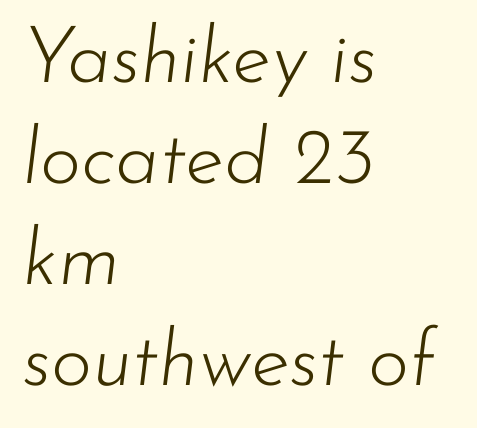
The image shows 79 px light type, italic (leaning right); set left-aligned, normal line spacing (1.28x), normal letter spacing, not underlined; low stroke contrast and a small x-height.
